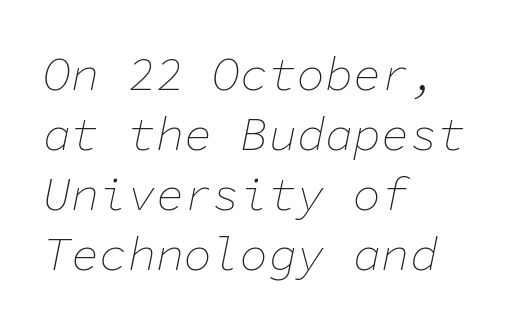
{"italic": "yes", "lean": "right", "slant_degrees": 11, "bold": "no", "weight": "thin", "width": "normal", "stroke_contrast": "low", "x_height": "medium", "monospaced": "yes", "underline": "no", "align": "left", "line_spacing": "normal", "line_spacing_ratio": 1.28, "letter_spacing": "normal", "letter_spacing_em": 0.0, "glyph_px": 47}
